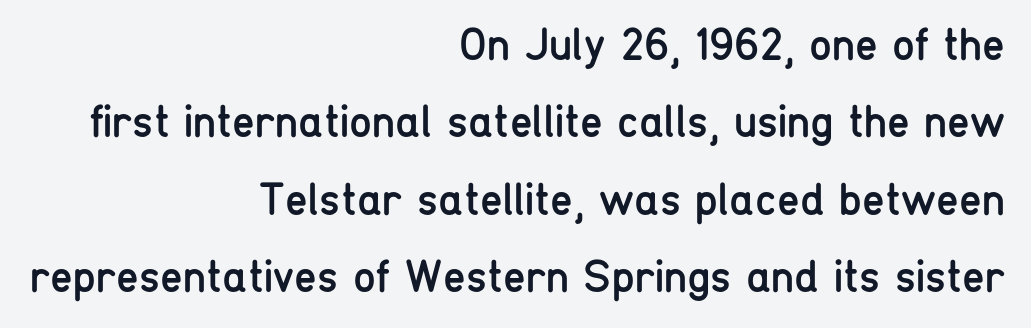
Q: Is the text bold? A: No.
Q: Is the text italic (slanted)? A: No, it is upright.
Q: Is the typeface a serif or a sans-serif typeface? A: Sans-serif.
Q: Is the text underlined? A: No.
Q: How is the paragraph aligned? A: Right-aligned.
Q: Is the spacing between letters normal or unusually wide? A: Normal.
Q: Is the spacing between lines tight, normal or loose? A: Normal.
Q: Width (condensed, normal, or wide)? A: Condensed.
Q: Stroke contrast? A: Low.
Q: x-height? A: Medium.
Q: Monospaced? A: No.
